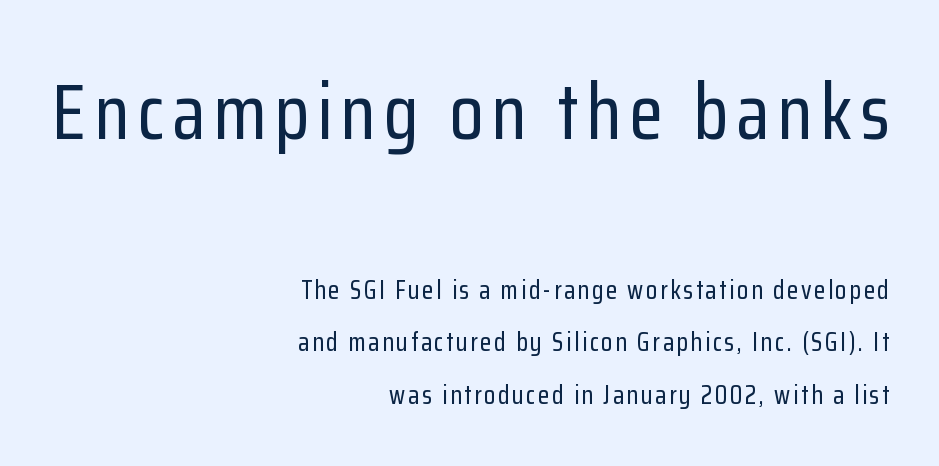
The image shows 78 px condensed sans-serif type, upright; set right-aligned, loose line spacing (2.01x), not underlined; the first (top) block is 3.0x larger; low stroke contrast and a medium x-height.
